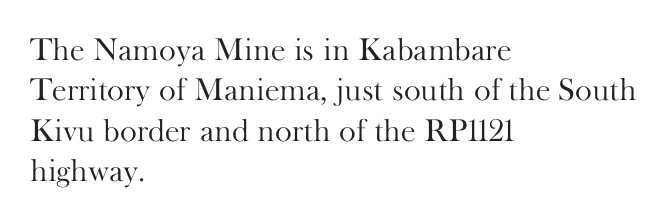
How would I describe the line gaps? Plain and ordinary. If you drew a line through each stem, it would be perfectly vertical. Examine the stroke ends and you'll spot serifs. Default kerning and tracking; the words read as compact shapes.
